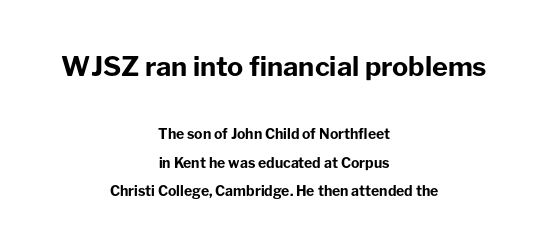
{"italic": "no", "bold": "yes", "underline": "no", "align": "center", "line_spacing": "loose", "line_spacing_ratio": 2.03, "letter_spacing": "normal", "letter_spacing_em": 0.0, "larger_block": "first", "size_ratio": 1.93, "glyph_px": 27}
